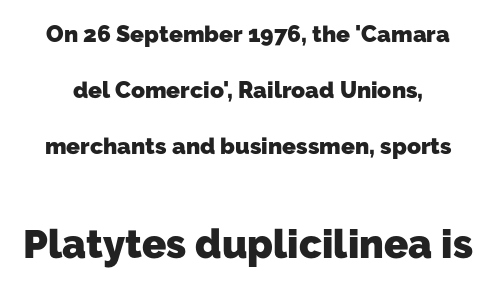
{"serif": "no", "bold": "yes", "weight": "heavy", "width": "normal", "stroke_contrast": "low", "x_height": "medium", "monospaced": "no", "underline": "no", "line_spacing": "loose", "line_spacing_ratio": 2.43, "letter_spacing": "normal", "letter_spacing_em": 0.0, "larger_block": "second", "size_ratio": 1.74, "glyph_px": 40}
